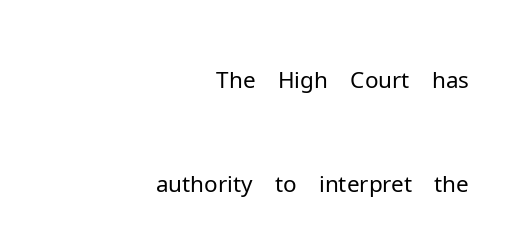
{"serif": "no", "italic": "no", "bold": "no", "weight": "light", "width": "normal", "stroke_contrast": "low", "x_height": "medium", "monospaced": "no", "underline": "no", "align": "right", "line_spacing": "loose", "line_spacing_ratio": 2.26, "letter_spacing": "normal", "letter_spacing_em": 0.0, "glyph_px": 46}
